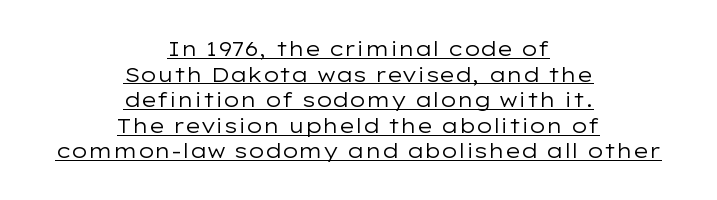
Unlike italic type, these characters show no tilt at all. Summary of weight: not heavy and not bold. The letters sit at their default tracking, neither squeezed nor spread. A continuous stroke trails under the words, as in a hyperlink.
